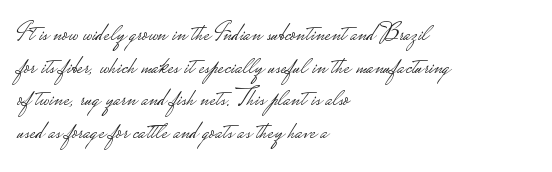
What's the leading like? Ordinary, nothing unusual. The passage shown has conventional tracking throughout. The passage is arranged the way most books set body copy — flush left.
